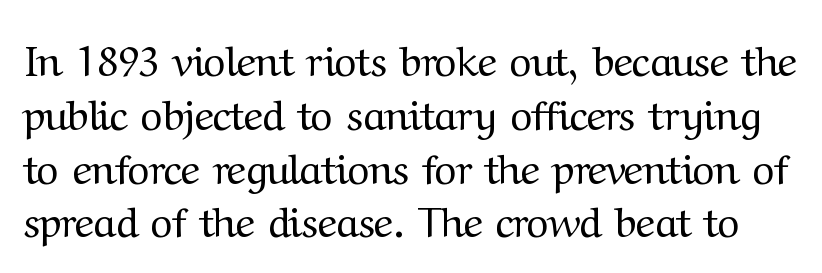
Q: Is the text bold? A: No.
Q: Is the text italic (slanted)? A: No, it is upright.
Q: Is the typeface a serif or a sans-serif typeface? A: Serif.
Q: Is the text underlined? A: No.
Q: Is the spacing between letters normal or unusually wide? A: Normal.
Q: Is the spacing between lines tight, normal or loose? A: Normal.
Q: Width (condensed, normal, or wide)? A: Normal.
Q: Stroke contrast? A: Medium.
Q: x-height? A: Medium.
Q: Monospaced? A: No.
